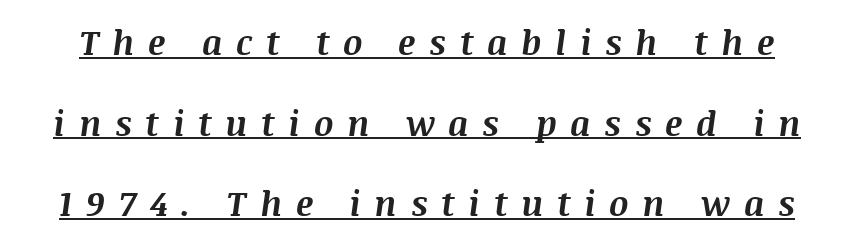
The image shows 34 px bold type, italic (leaning right); set loose line spacing (2.37x), unusually wide letter spacing (+0.4 em), underlined; medium stroke contrast and a large x-height.
